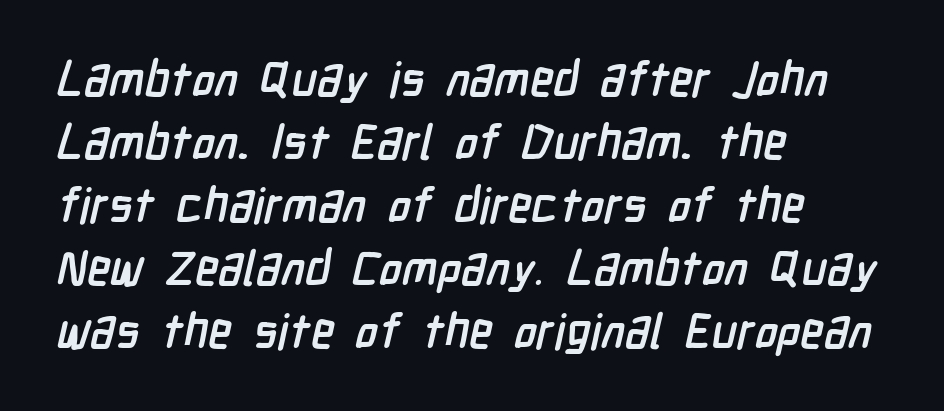
Look at the tracking — it's just the regular setting, nothing added. Leading matches the norm, producing a regular column. The paragraph has a hard left edge and a soft right edge. Check the space under the baseline: it is left empty. The rendering uses natural spacing where letterforms have individual widths. The typeface chosen for these lines omits serifs.
